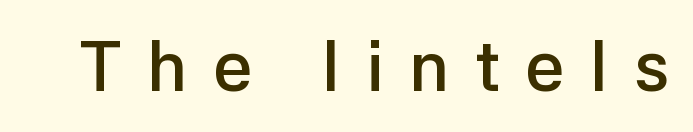
{"serif": "no", "italic": "no", "bold": "semi", "weight": "semibold", "width": "normal", "stroke_contrast": "low", "x_height": "medium", "monospaced": "no", "underline": "no", "letter_spacing": "wide", "letter_spacing_em": 0.37, "glyph_px": 70}
